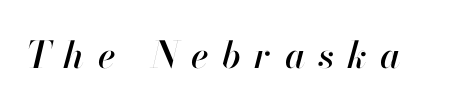
The image shows 37 px text type, italic (leaning right); set unusually wide letter spacing (+0.36 em), not underlined; high stroke contrast and a small x-height.
